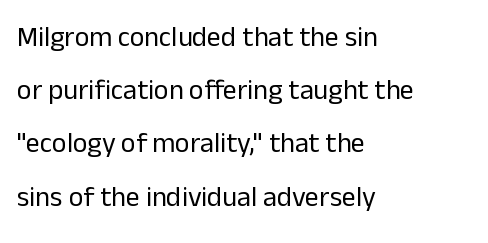
The image shows 28 px regular-weight sans-serif type, upright; set left-aligned, loose line spacing (1.9x), normal letter spacing, not underlined; low stroke contrast and a medium x-height.
